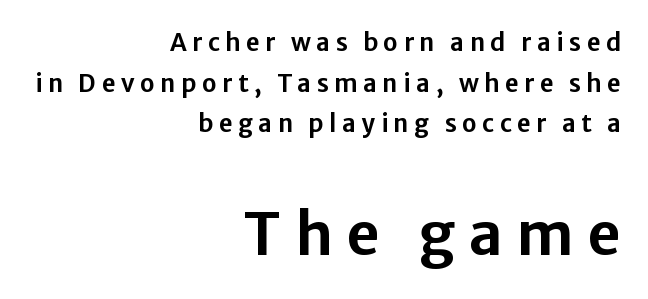
Q: Is the text italic (slanted)? A: No, it is upright.
Q: Is the typeface a serif or a sans-serif typeface? A: Sans-serif.
Q: Is the text underlined? A: No.
Q: How is the paragraph aligned? A: Right-aligned.
Q: Is the spacing between letters normal or unusually wide? A: Unusually wide.
Q: Is the spacing between lines tight, normal or loose? A: Normal.
Q: Which block of text is set in a larger size, the first (top) or the second (bottom)? A: The second (bottom) one.
Q: Width (condensed, normal, or wide)? A: Normal.
Q: Stroke contrast? A: Low.
Q: x-height? A: Medium.
Q: Monospaced? A: No.
